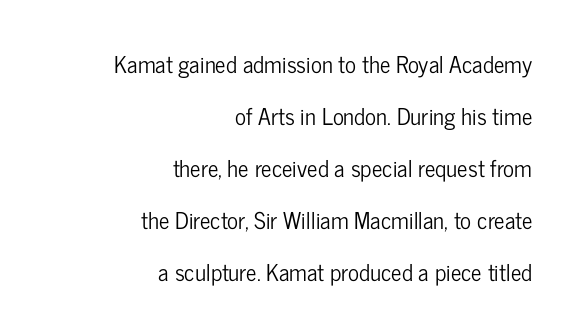
{"italic": "no", "underline": "no", "align": "right", "line_spacing": "loose", "line_spacing_ratio": 2.26, "letter_spacing": "normal", "letter_spacing_em": 0.0, "glyph_px": 23}
